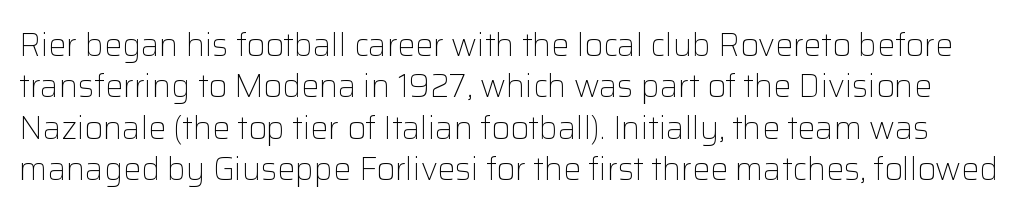
This reads as an unemphasized weight, regular at the heaviest. Tracking value appears to be zero — textbook default spacing. Descender tails drop into unmarked territory. The block of text has a typical density, with ordinary space between rows.
